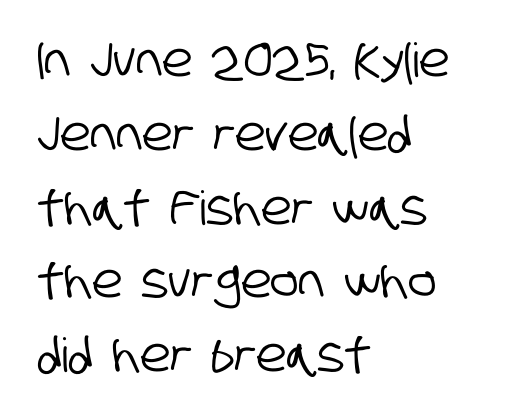
Just letters on the line, the space beneath them empty. These lines keep a tight, regular rhythm from letter to letter. The compositor pushed each line to the left boundary. The passage shown stacks its lines at a standard gap. Character widths vary here, with narrow letters taking less room than wide ones.
